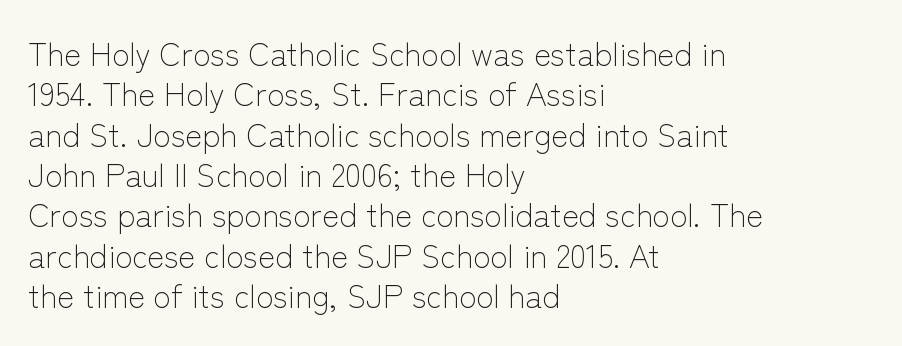
The image shows 32 px light sans-serif type, upright; set left-aligned, normal line spacing (1.26x), normal letter spacing, not underlined; low stroke contrast and a medium x-height.
